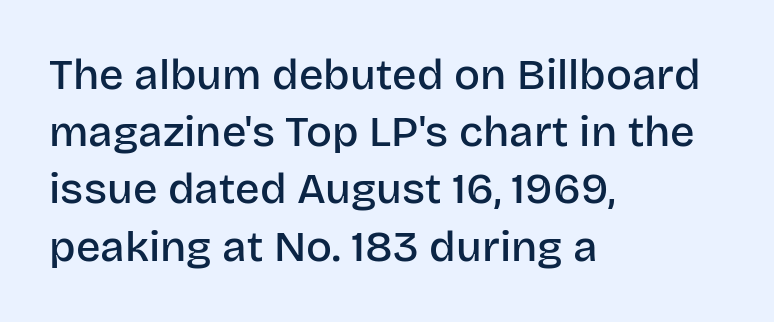
{"serif": "no", "italic": "no", "bold": "semi", "weight": "semibold", "width": "normal", "stroke_contrast": "low", "x_height": "large", "monospaced": "no", "underline": "no", "align": "left", "line_spacing": "normal", "line_spacing_ratio": 1.33, "letter_spacing": "normal", "letter_spacing_em": 0.0, "glyph_px": 43}
